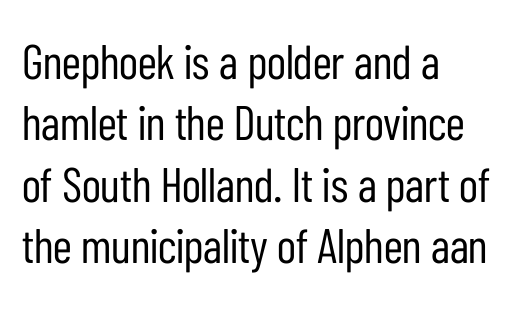
The image shows 48 px regular-weight, condensed sans-serif type, upright; set left-aligned, normal line spacing (1.28x), normal letter spacing, not underlined; low stroke contrast and a medium x-height.
